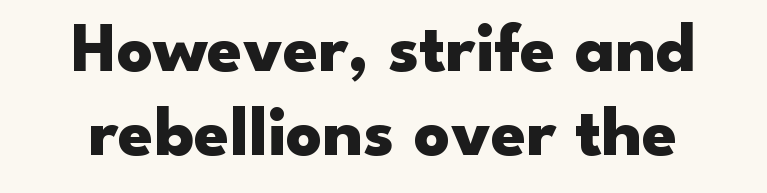
Q: Is the text bold? A: Yes.
Q: Is the text italic (slanted)? A: No, it is upright.
Q: Is the typeface a serif or a sans-serif typeface? A: Sans-serif.
Q: Is the text underlined? A: No.
Q: Is the spacing between letters normal or unusually wide? A: Normal.
Q: Width (condensed, normal, or wide)? A: Wide.
Q: Stroke contrast? A: Low.
Q: x-height? A: Small.
Q: Monospaced? A: No.
